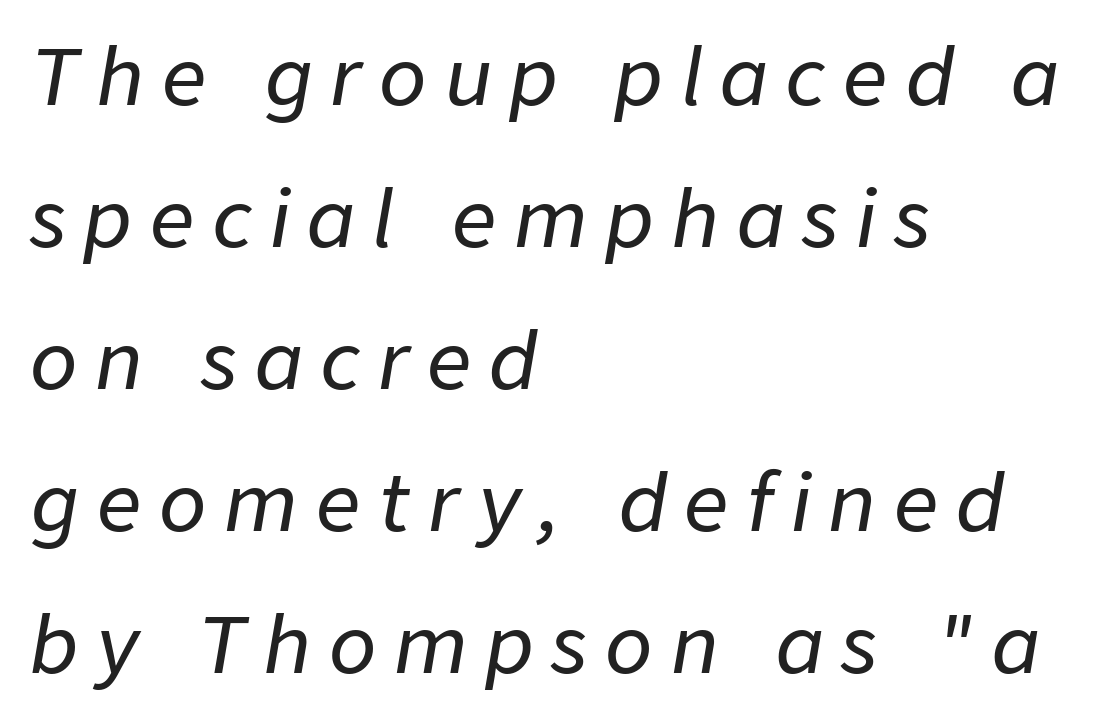
{"italic": "yes", "lean": "right", "slant_degrees": 9, "width": "normal", "stroke_contrast": "low", "x_height": "medium", "monospaced": "no", "underline": "no", "align": "left", "line_spacing_ratio": 1.82, "letter_spacing": "wide", "letter_spacing_em": 0.23, "glyph_px": 78}
